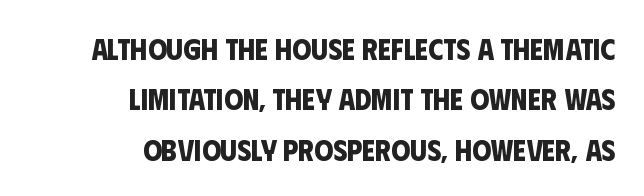
Q: Is the text bold? A: Yes.
Q: Is the typeface a serif or a sans-serif typeface? A: Sans-serif.
Q: Is the text underlined? A: No.
Q: How is the paragraph aligned? A: Right-aligned.
Q: Is the spacing between letters normal or unusually wide? A: Normal.
Q: Is the spacing between lines tight, normal or loose? A: Normal.
Q: Width (condensed, normal, or wide)? A: Condensed.
Q: Stroke contrast? A: Low.
Q: x-height? A: Large.
Q: Monospaced? A: No.
